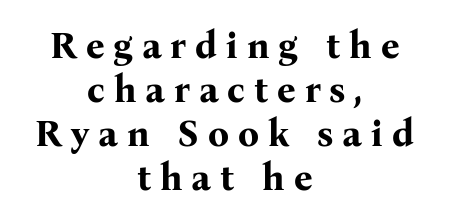
Varying glyph widths throughout — classic text-font behaviour. How are the letters spaced? Widely, with obvious added tracking. The specimen omits any rule beneath the text block's lines. If you drew a line through each stem, it would be perfectly vertical. The lines are quadded center. The type family on display is of the serif kind.
